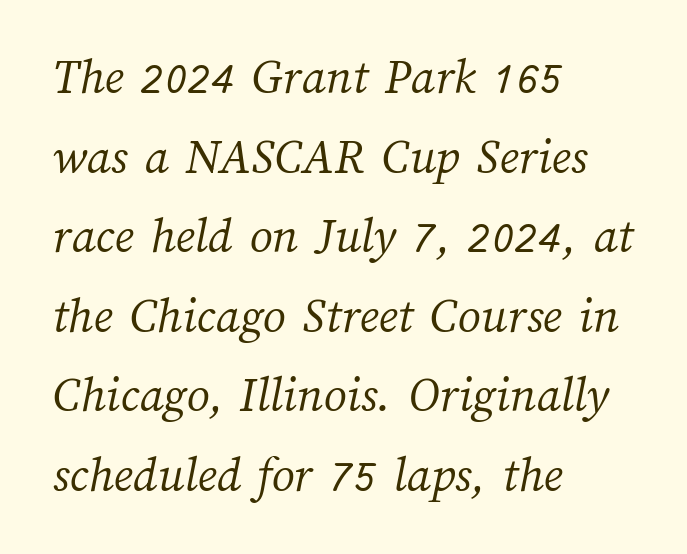
The passage shown is typed in a proportional face where columns would drift. Every row of glyphs begins at an identical x-position on the left. The gap between lines stays unmarked. This reads as an unemphasized weight, regular at the heaviest. Line spacing here is normal.
